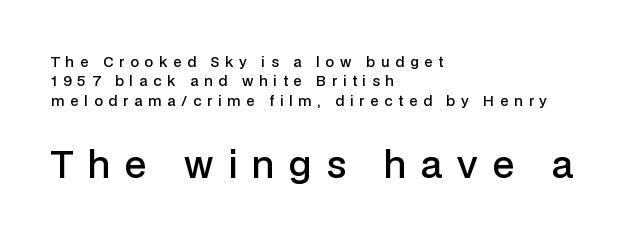
The image shows 36 px semibold sans-serif type, upright; set left-aligned, normal line spacing (1.39x), unusually wide letter spacing (+0.41 em), not underlined; the second (bottom) block is 2.57x larger; low stroke contrast and a medium x-height.
